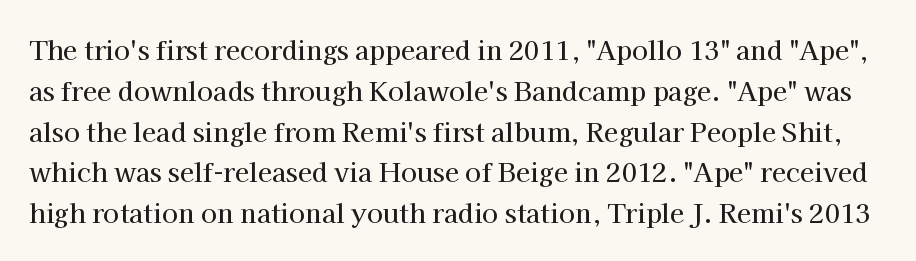
{"italic": "no", "underline": "no", "line_spacing": "normal", "line_spacing_ratio": 1.57, "letter_spacing": "normal", "letter_spacing_em": 0.0, "glyph_px": 26}
